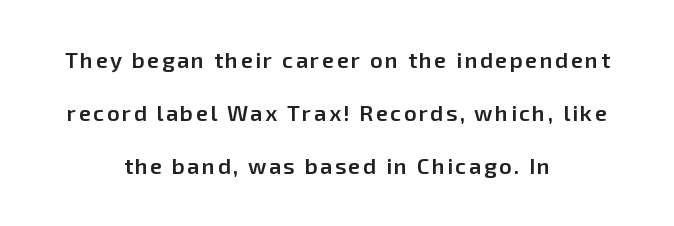
The image shows 22 px text type, upright; set centered, loose line spacing (2.42x), not underlined.
